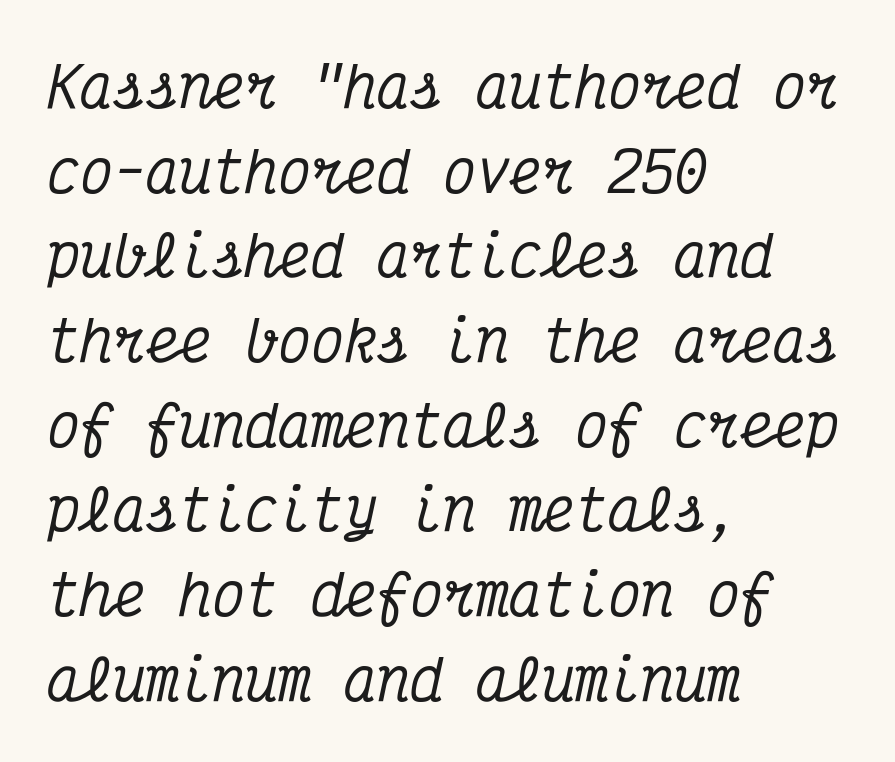
Unmarked baselines from the first word to the last. Nobody touched the tracking dial on this one. Interline gaps are of average width in this sample. An italicized treatment has been applied to the whole sample. The letters march in equal steps, a hallmark of fixed-pitch type. A typesetter would label this face a serif.
